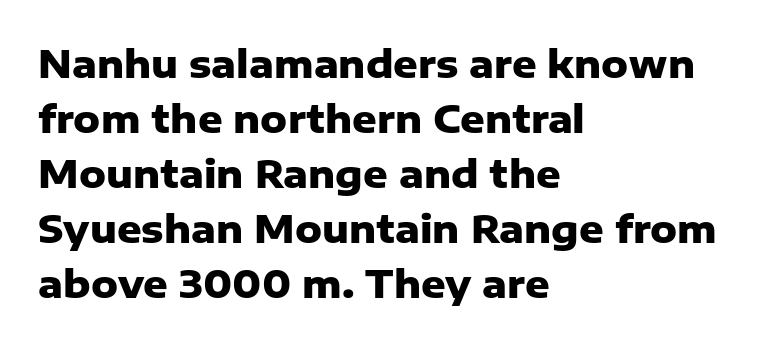
Q: Is the text bold? A: Yes.
Q: Is the text italic (slanted)? A: No, it is upright.
Q: Is the typeface a serif or a sans-serif typeface? A: Sans-serif.
Q: Is the text underlined? A: No.
Q: How is the paragraph aligned? A: Left-aligned.
Q: Is the spacing between letters normal or unusually wide? A: Normal.
Q: Is the spacing between lines tight, normal or loose? A: Normal.
Q: Width (condensed, normal, or wide)? A: Normal.
Q: Stroke contrast? A: Low.
Q: x-height? A: Medium.
Q: Monospaced? A: No.
